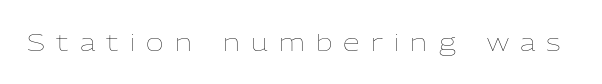
Q: Is the text bold? A: No.
Q: Is the text italic (slanted)? A: No, it is upright.
Q: Is the text underlined? A: No.
Q: Is the spacing between letters normal or unusually wide? A: Unusually wide.
